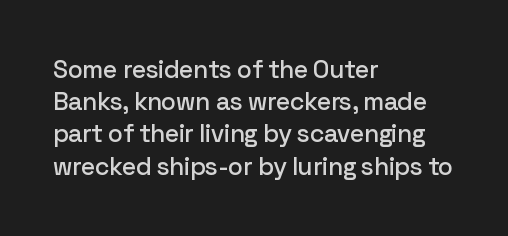
No italicization has been applied; the sample stays upright. This sample uses plain, unmodified letter spacing. Decoration check: the copy has no underline. The typesetter chose a ragged-right arrangement here. Interline gaps are of average width in this sample.
